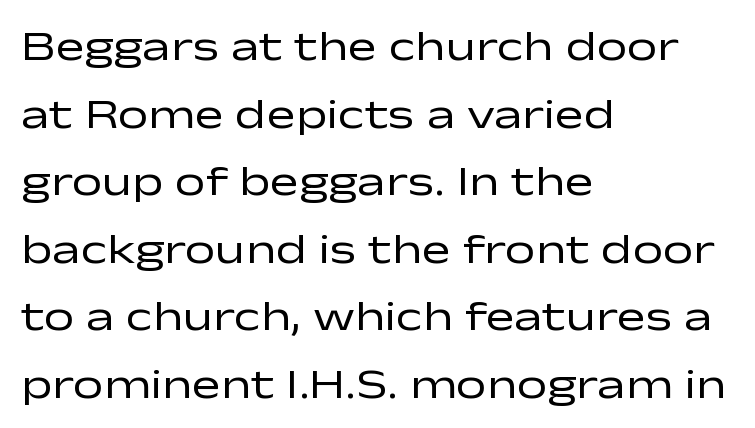
{"serif": "no", "italic": "no", "bold": "no", "weight": "regular", "width": "wide", "stroke_contrast": "low", "x_height": "medium", "monospaced": "no", "underline": "no", "align": "left", "line_spacing": "normal", "line_spacing_ratio": 1.57, "letter_spacing": "normal", "letter_spacing_em": 0.0, "glyph_px": 43}
